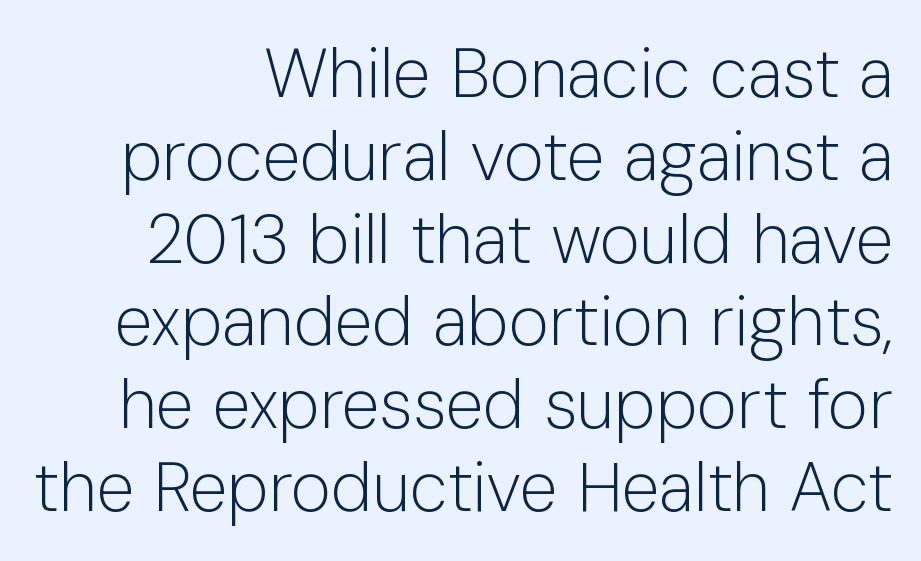
{"serif": "no", "italic": "no", "bold": "no", "weight": "light", "width": "normal", "stroke_contrast": "low", "x_height": "medium", "monospaced": "no", "underline": "no", "line_spacing_ratio": 1.2, "letter_spacing": "normal", "letter_spacing_em": 0.0, "glyph_px": 69}
